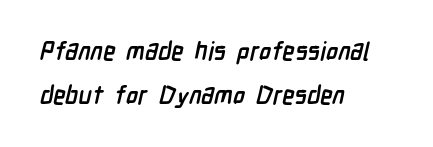
{"bold": "yes", "underline": "no", "align": "left", "line_spacing_ratio": 1.75, "letter_spacing": "normal", "letter_spacing_em": 0.0, "glyph_px": 25}
